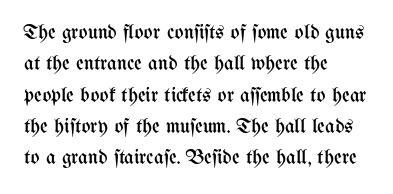
The image shows 21 px text type, upright; set left-aligned, normal line spacing (1.49x), normal letter spacing, not underlined.
